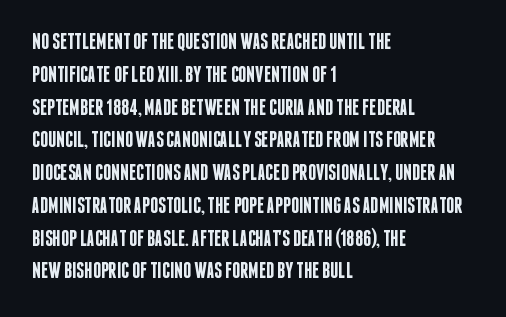
{"italic": "no", "bold": "semi", "underline": "no", "align": "left", "line_spacing": "normal", "line_spacing_ratio": 1.49, "letter_spacing": "normal", "letter_spacing_em": 0.0, "glyph_px": 22}
